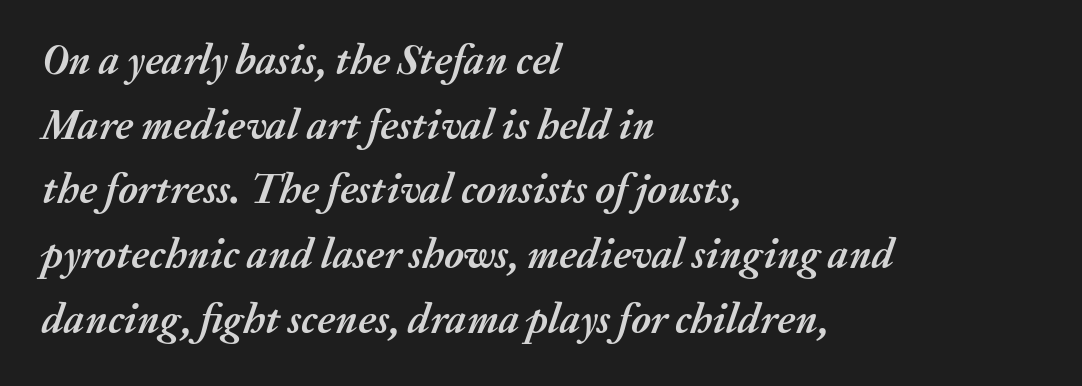
Rule under the text: the space is simply empty. Does extra space separate the letters? No, they use regular spacing. A normal amount of white space separates one row of letters from the next. Does the copy run flush right? No — it runs flush left. Style check: oblique.
